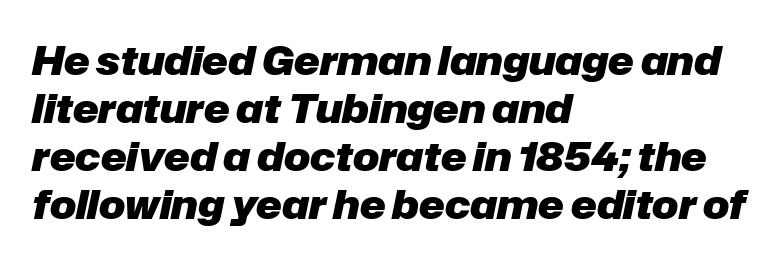
The image shows 39 px heavy type, italic (leaning right); set left-aligned, line spacing 1.23x, normal letter spacing, not underlined; low stroke contrast and a medium x-height.
